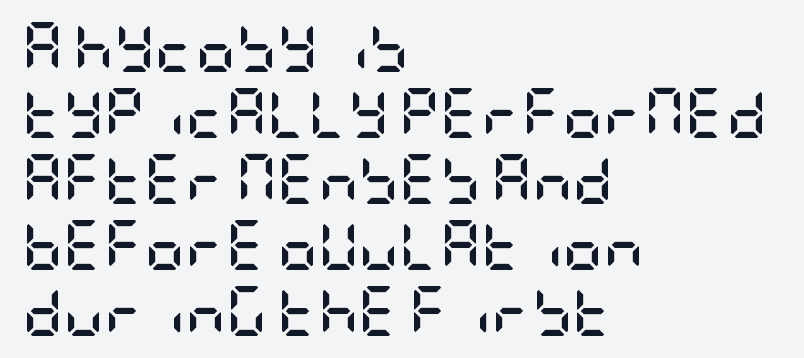
Plain, unruled lines of type. I'd describe the lettering as bold — thick and assertive. In terms of letterform style, serifs are entirely absent. Posture: vertical. Caption: standard tracking, unaltered.
